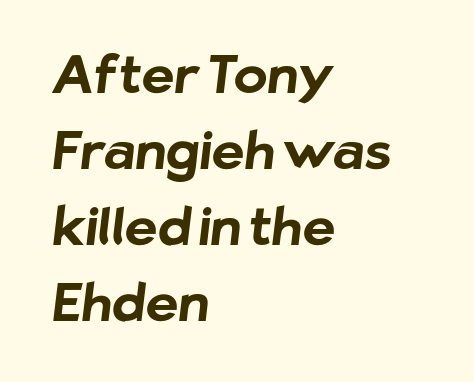
{"serif": "no", "bold": "yes", "weight": "bold", "width": "normal", "stroke_contrast": "low", "x_height": "medium", "monospaced": "no", "underline": "no", "align": "left", "line_spacing": "normal", "line_spacing_ratio": 1.49, "letter_spacing": "normal", "letter_spacing_em": 0.0, "glyph_px": 51}
